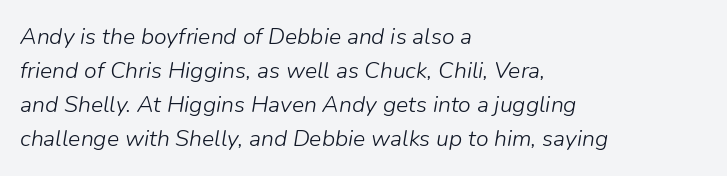
{"italic": "yes", "lean": "right", "slant_degrees": 9, "bold": "no", "underline": "no", "align": "left", "line_spacing": "normal", "line_spacing_ratio": 1.48, "letter_spacing": "normal", "letter_spacing_em": 0.0, "glyph_px": 23}
